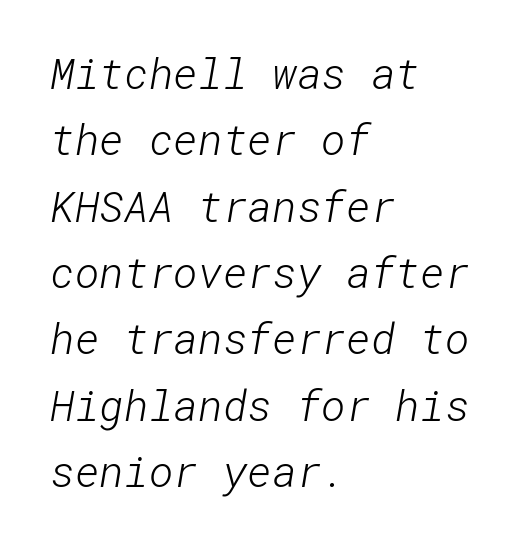
Layout note: lines flush left. A typesetter would call this leading conventional body-copy spacing. Heaviness? Minimal to ordinary, like unemphasized prose. The typeface chosen for these lines omits serifs.
